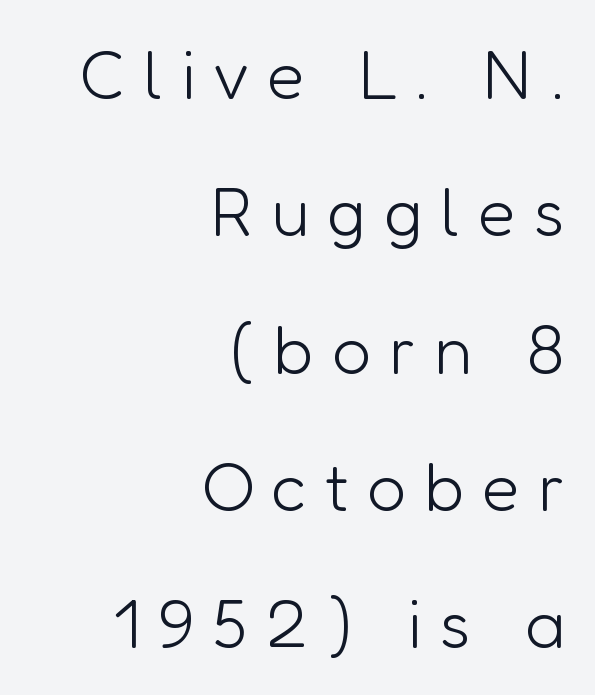
Ascenders rise straight up at ninety degrees. The weight tops out at a normal text grade. I'd call this a sans setting — the letters go barefoot. Each letter keeps its own natural width here, so spacing adapts to shape. Characters follow at a spacing far wider than the type designer built in. The passage shown is not underscored anywhere.
